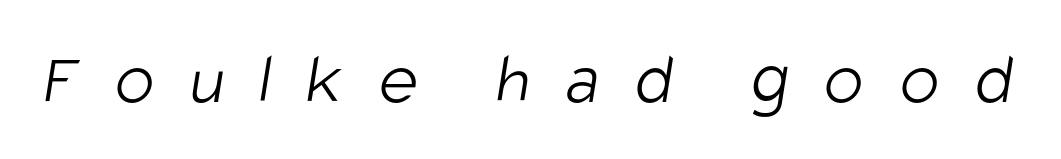
The image shows 74 px light, condensed sans-serif type; set unusually wide letter spacing (+0.48 em), not underlined; low stroke contrast and a large x-height.
